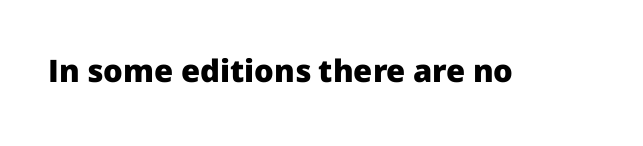
The image shows 31 px heavy sans-serif type, upright; set normal letter spacing, not underlined; low stroke contrast and a medium x-height.
